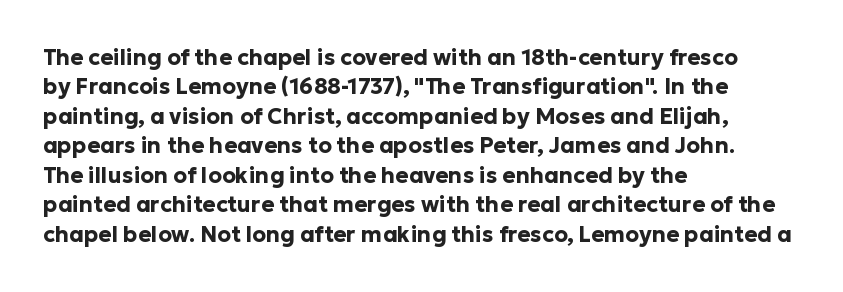
{"italic": "no", "bold": "yes", "underline": "no", "align": "left", "line_spacing": "normal", "line_spacing_ratio": 1.34, "letter_spacing": "normal", "letter_spacing_em": 0.0, "glyph_px": 22}
